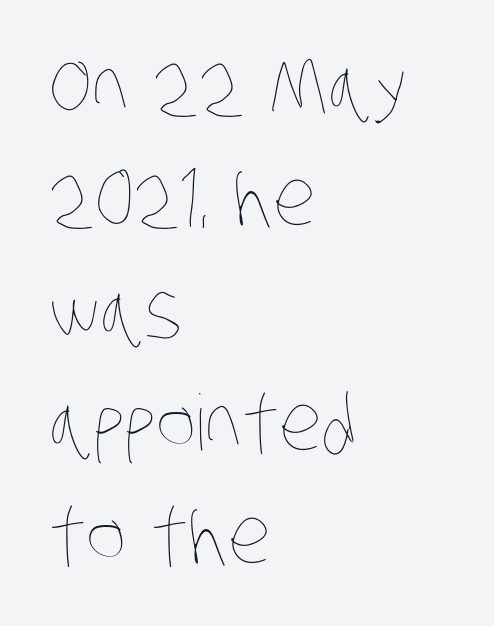
The image shows 77 px thin, condensed type; set left-aligned, normal line spacing (1.46x), normal letter spacing, not underlined; low stroke contrast and a large x-height.
